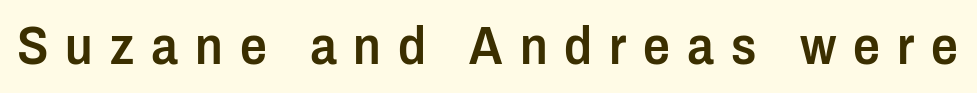
{"serif": "no", "italic": "no", "bold": "semi", "weight": "semibold", "width": "condensed", "stroke_contrast": "low", "x_height": "medium", "monospaced": "no", "underline": "no", "letter_spacing": "wide", "letter_spacing_em": 0.32, "glyph_px": 53}
